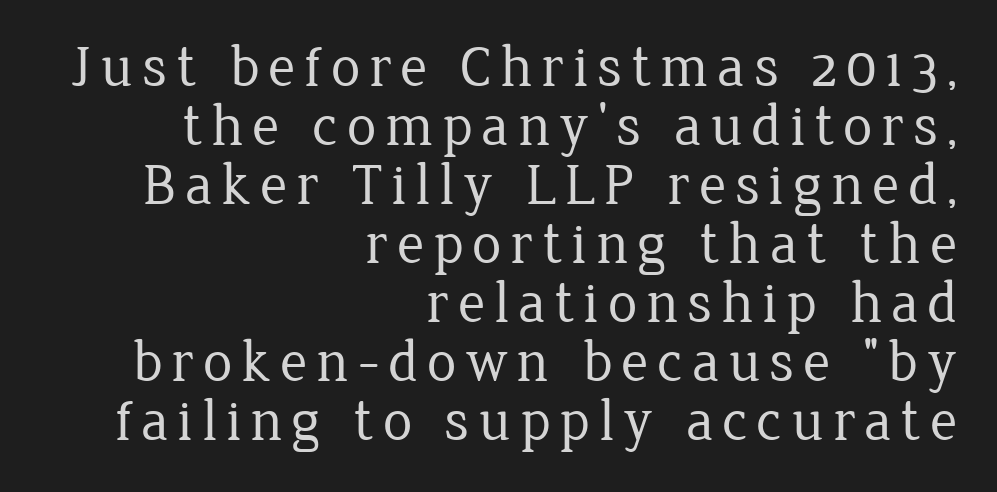
Q: Is the text bold? A: No.
Q: Is the text italic (slanted)? A: No, it is upright.
Q: Is the typeface a serif or a sans-serif typeface? A: Serif.
Q: Is the text underlined? A: No.
Q: How is the paragraph aligned? A: Right-aligned.
Q: Is the spacing between lines tight, normal or loose? A: Tight.
Q: Width (condensed, normal, or wide)? A: Normal.
Q: Stroke contrast? A: Low.
Q: x-height? A: Medium.
Q: Monospaced? A: No.
